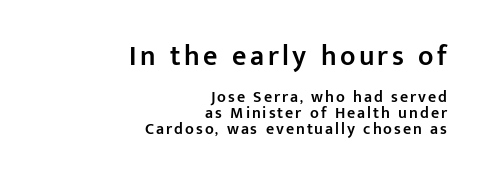
{"serif": "no", "italic": "no", "bold": "semi", "weight": "semibold", "width": "normal", "stroke_contrast": "low", "x_height": "medium", "monospaced": "no", "underline": "no", "align": "right", "line_spacing": "tight", "line_spacing_ratio": 0.99, "larger_block": "first", "size_ratio": 1.75, "glyph_px": 28}
